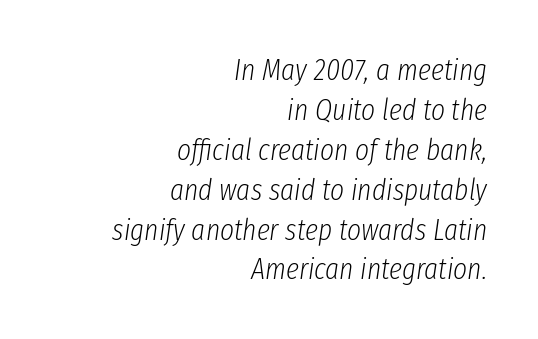
The lettering tilts uniformly, giving the passage an italic look. The passage is arranged like a letterhead date or caption credit — flush right. Just letters on the line, the space beneath them empty. A typesetter would call this proportional, since set widths differ per character. Bold? No — there's no thickening of the strokes.
